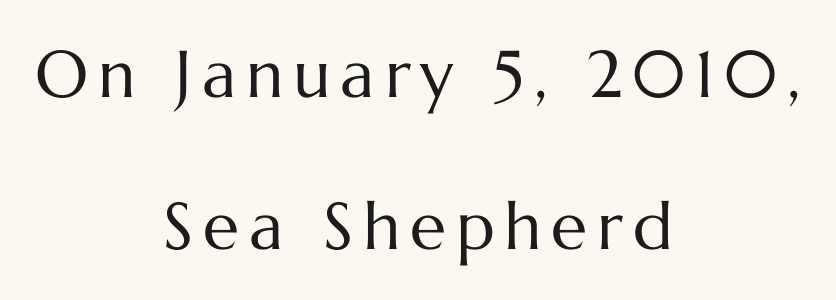
The image shows 66 px regular-weight type, upright; set centered, loose line spacing (2.3x), not underlined; medium stroke contrast and a medium x-height.
